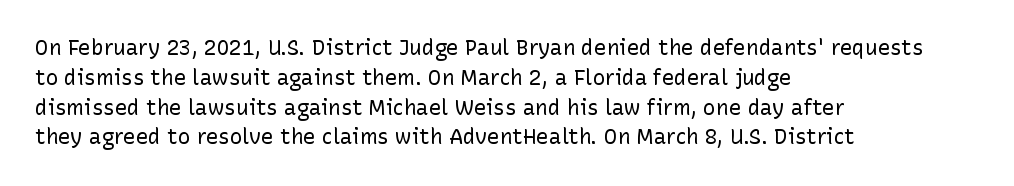
{"italic": "no", "bold": "no", "underline": "no", "align": "left", "line_spacing": "normal", "line_spacing_ratio": 1.42, "letter_spacing": "normal", "letter_spacing_em": 0.0, "glyph_px": 21}
